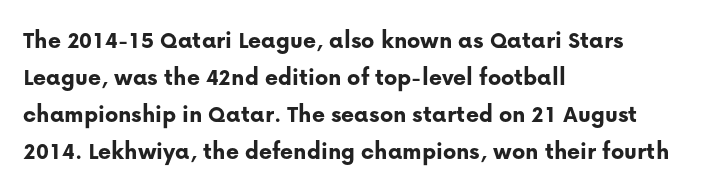
{"italic": "no", "bold": "yes", "underline": "no", "align": "left", "line_spacing": "normal", "line_spacing_ratio": 1.48, "letter_spacing": "normal", "letter_spacing_em": 0.0, "glyph_px": 25}
